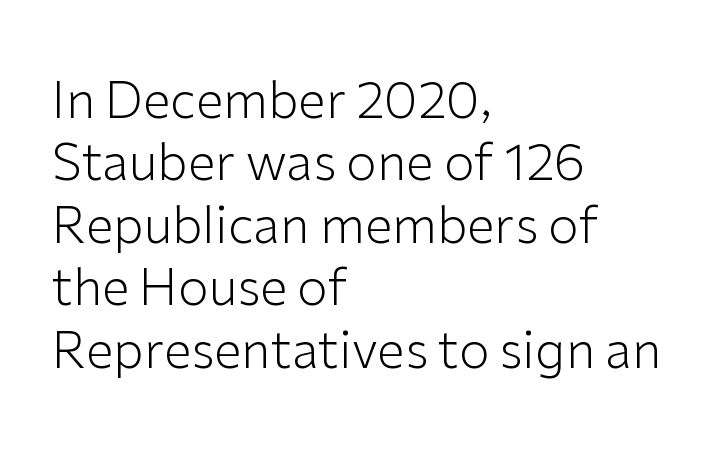
Q: Is the text bold? A: No.
Q: Is the text italic (slanted)? A: No, it is upright.
Q: Is the typeface a serif or a sans-serif typeface? A: Sans-serif.
Q: Is the text underlined? A: No.
Q: How is the paragraph aligned? A: Left-aligned.
Q: Is the spacing between letters normal or unusually wide? A: Normal.
Q: Is the spacing between lines tight, normal or loose? A: Normal.
Q: Width (condensed, normal, or wide)? A: Normal.
Q: Stroke contrast? A: Low.
Q: x-height? A: Medium.
Q: Monospaced? A: No.
